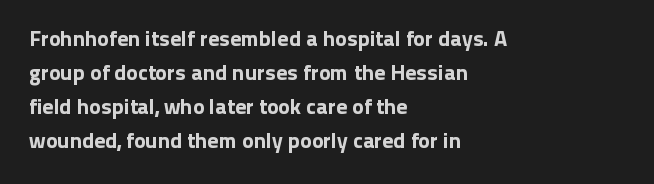
The image shows 22 px text type, upright; set left-aligned, normal line spacing (1.55x), normal letter spacing, not underlined.
